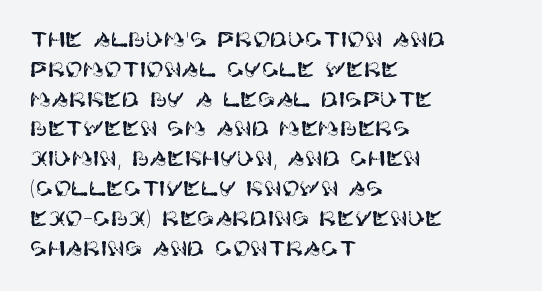
Q: Is the text italic (slanted)? A: No, it is upright.
Q: Is the text underlined? A: No.
Q: How is the paragraph aligned? A: Left-aligned.
Q: Is the spacing between letters normal or unusually wide? A: Normal.
Q: Is the spacing between lines tight, normal or loose? A: Normal.
